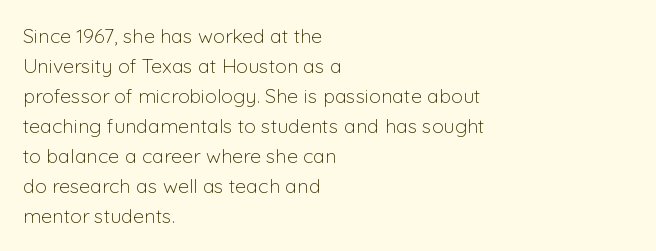
{"italic": "no", "bold": "no", "underline": "no", "align": "left", "line_spacing": "normal", "line_spacing_ratio": 1.5, "letter_spacing": "normal", "letter_spacing_em": 0.0, "glyph_px": 20}
